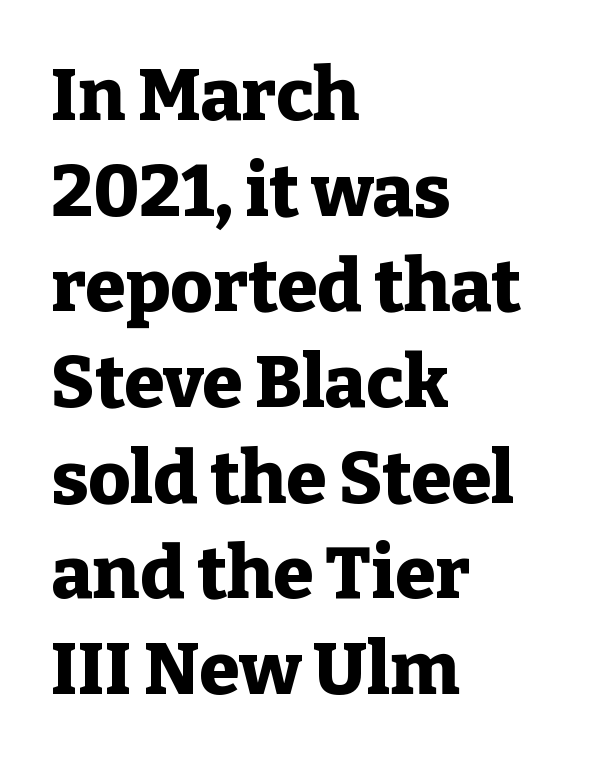
Q: Is the text bold? A: Yes.
Q: Is the text italic (slanted)? A: No, it is upright.
Q: Is the typeface a serif or a sans-serif typeface? A: Serif.
Q: Is the text underlined? A: No.
Q: How is the paragraph aligned? A: Left-aligned.
Q: Is the spacing between letters normal or unusually wide? A: Normal.
Q: Is the spacing between lines tight, normal or loose? A: Normal.
Q: Width (condensed, normal, or wide)? A: Normal.
Q: Stroke contrast? A: Low.
Q: x-height? A: Medium.
Q: Monospaced? A: No.
